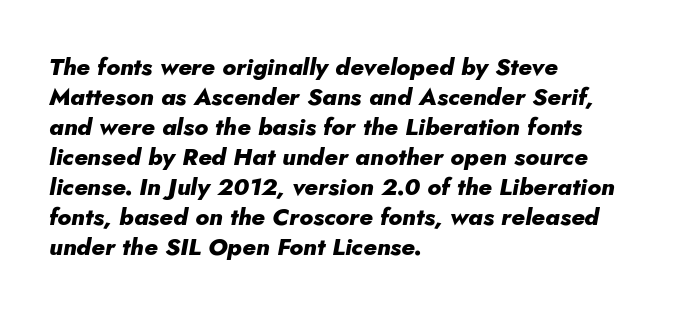
{"italic": "yes", "lean": "right", "slant_degrees": 5, "bold": "yes", "underline": "no", "align": "left", "line_spacing": "normal", "line_spacing_ratio": 1.25, "letter_spacing": "normal", "letter_spacing_em": 0.0, "glyph_px": 24}
